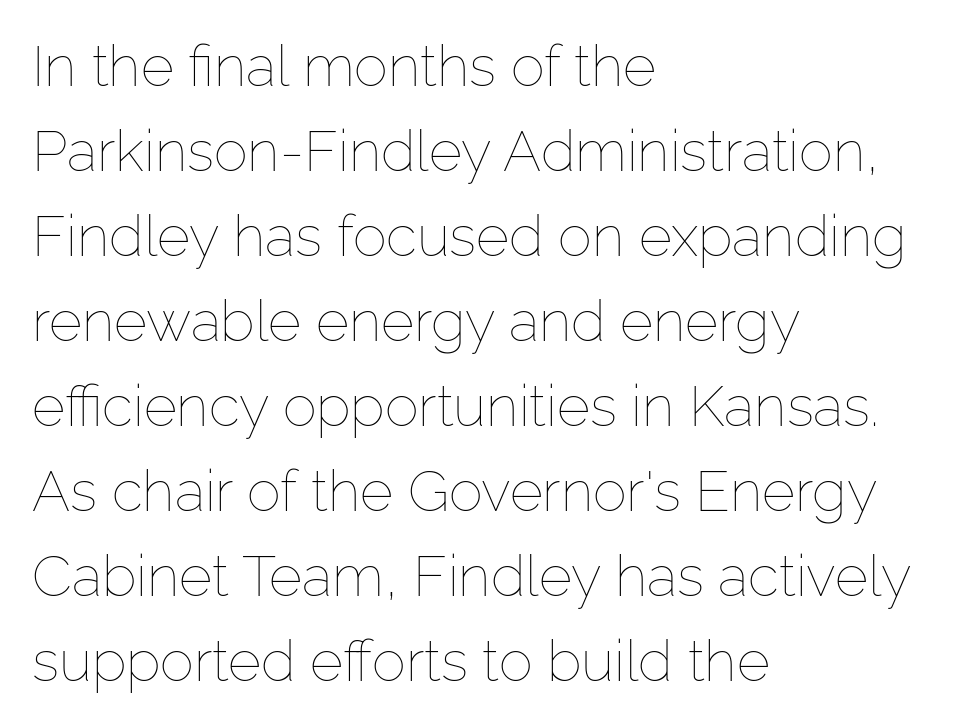
Q: Is the text bold? A: No.
Q: Is the text italic (slanted)? A: No, it is upright.
Q: Is the text underlined? A: No.
Q: How is the paragraph aligned? A: Left-aligned.
Q: Is the spacing between letters normal or unusually wide? A: Normal.
Q: Is the spacing between lines tight, normal or loose? A: Normal.
Q: Width (condensed, normal, or wide)? A: Normal.
Q: Stroke contrast? A: Low.
Q: x-height? A: Medium.
Q: Monospaced? A: No.
